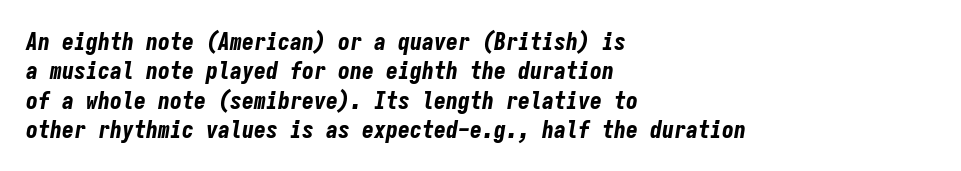
The face used here has a pronounced slope to its letters. The face used here is rendered with its standard letterfit. Does the copy run flush right? No — it runs flush left. The area under the type is left untouched. The strokes are fattened all the way to bold.
